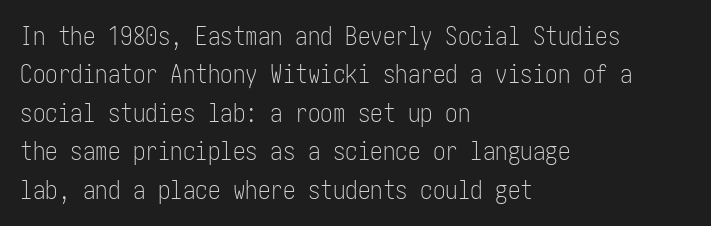
Q: Is the text bold? A: No.
Q: Is the text italic (slanted)? A: No, it is upright.
Q: Is the text underlined? A: No.
Q: How is the paragraph aligned? A: Left-aligned.
Q: Is the spacing between letters normal or unusually wide? A: Normal.
Q: Is the spacing between lines tight, normal or loose? A: Normal.
